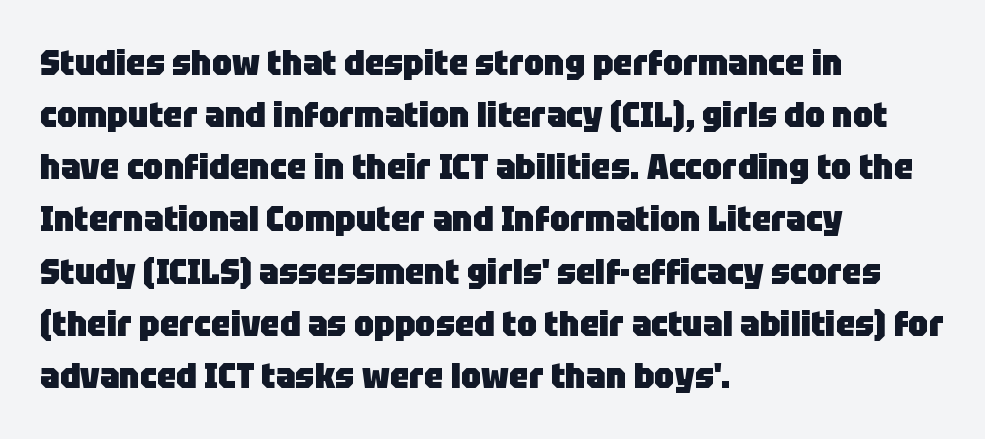
Posture: vertical. Anything drawn beneath the words? Only blank space. Stroke thickness is high; the sample reads as a true bold. Students, observe: this is what conventionally led text looks like. This sample has the flowing, uneven cadence of proportional lettering.
